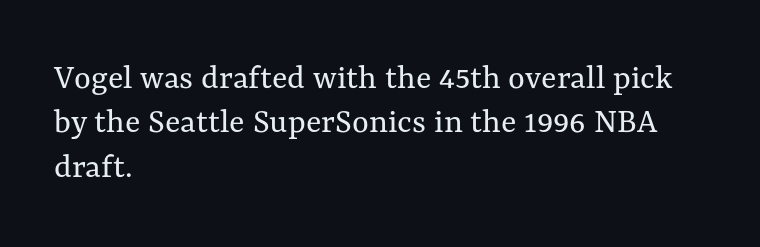
{"italic": "no", "bold": "no", "weight": "regular", "width": "normal", "stroke_contrast": "medium", "x_height": "medium", "monospaced": "no", "underline": "no", "align": "left", "line_spacing_ratio": 1.23, "letter_spacing": "normal", "letter_spacing_em": 0.0, "glyph_px": 36}
